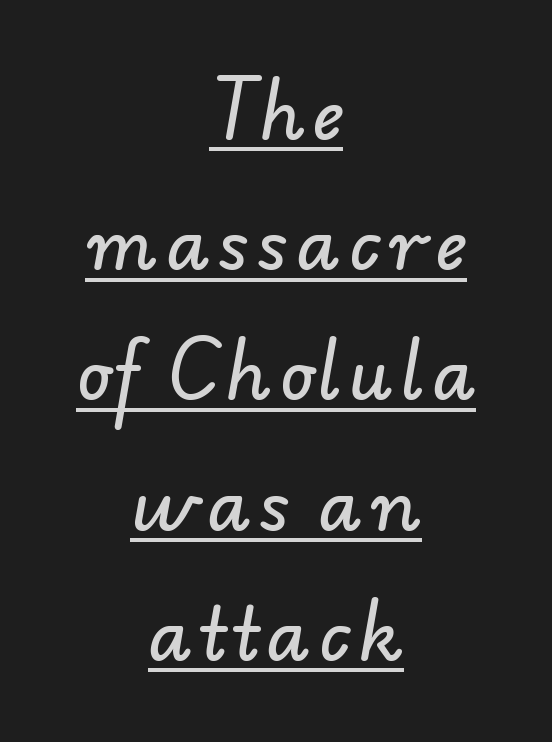
The image shows 70 px sans-serif type; set centered, line spacing 1.86x, underlined; low stroke contrast and a small x-height.
